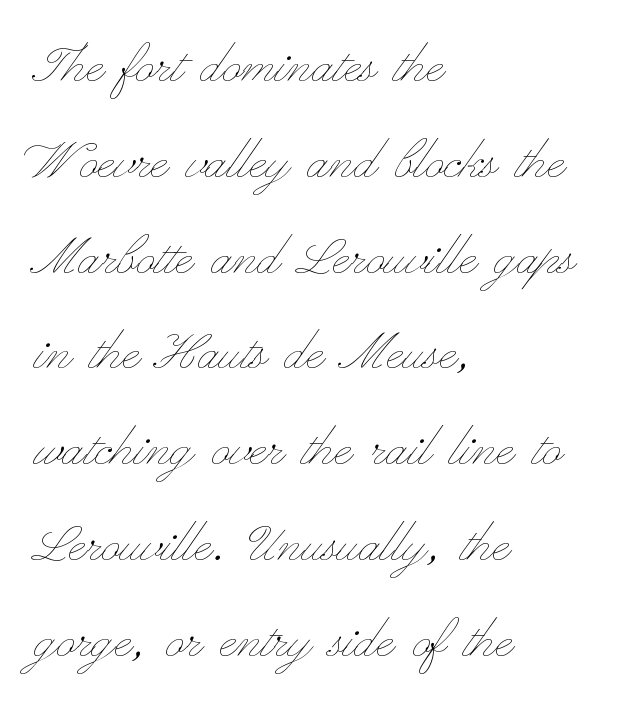
Q: Is the text bold? A: No.
Q: Is the text italic (slanted)? A: Yes.
Q: Is the text underlined? A: No.
Q: How is the paragraph aligned? A: Left-aligned.
Q: Is the spacing between letters normal or unusually wide? A: Normal.
Q: Is the spacing between lines tight, normal or loose? A: Normal.
Q: Width (condensed, normal, or wide)? A: Wide.
Q: Stroke contrast? A: Low.
Q: x-height? A: Small.
Q: Monospaced? A: No.
